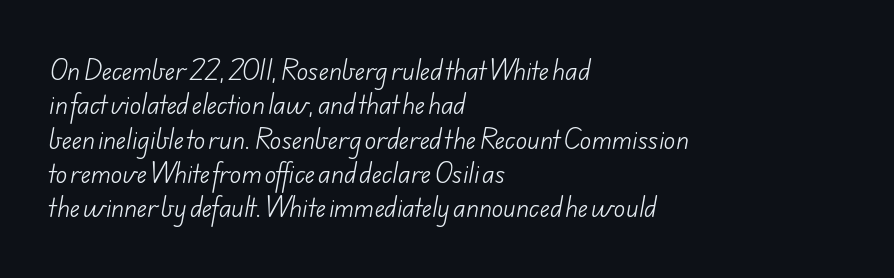
{"bold": "no", "underline": "no", "align": "left", "line_spacing": "normal", "line_spacing_ratio": 1.43, "letter_spacing": "normal", "letter_spacing_em": 0.0, "glyph_px": 24}
